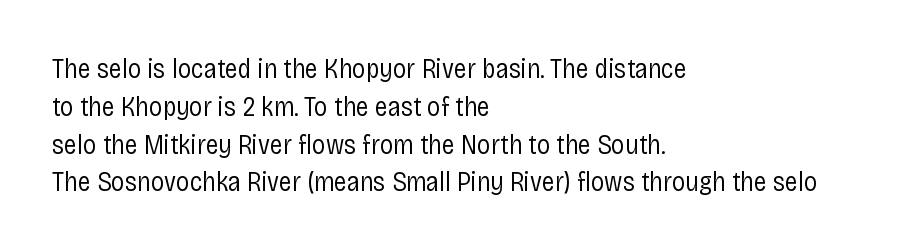
Short note: letters normally spaced. These lines are set flush left with a ragged right edge. The passage shown is not bold in any degree. Rows of type keep a routine distance in the vertical direction. This is the regular roman posture of the typeface.
